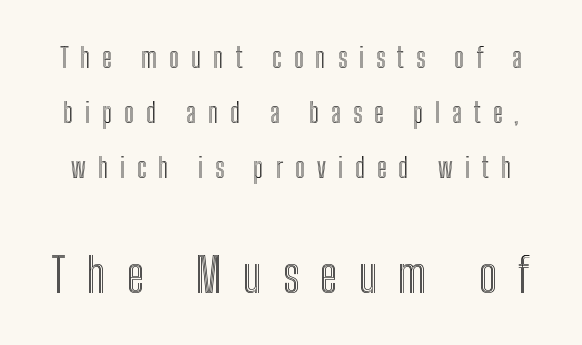
Here the designer chose a conventional face with non-uniform glyph widths. These lines were composed using upright roman letters. Whoever set this made the second block the dominant, larger element. Line spacing here is loose.
